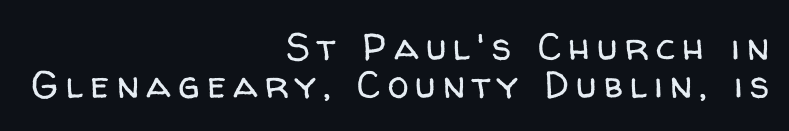
Q: Is the text bold? A: No.
Q: Is the text italic (slanted)? A: No, it is upright.
Q: Is the typeface a serif or a sans-serif typeface? A: Sans-serif.
Q: Is the text underlined? A: No.
Q: How is the paragraph aligned? A: Right-aligned.
Q: Is the spacing between lines tight, normal or loose? A: Tight.
Q: Width (condensed, normal, or wide)? A: Normal.
Q: Stroke contrast? A: Low.
Q: x-height? A: Medium.
Q: Monospaced? A: No.
